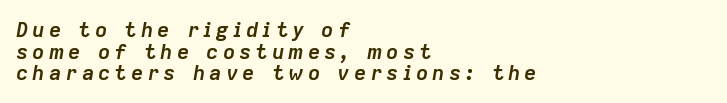
{"italic": "yes", "lean": "right", "slant_degrees": 9, "bold": "yes", "underline": "no", "align": "left", "line_spacing": "tight", "line_spacing_ratio": 1.03, "glyph_px": 21}
